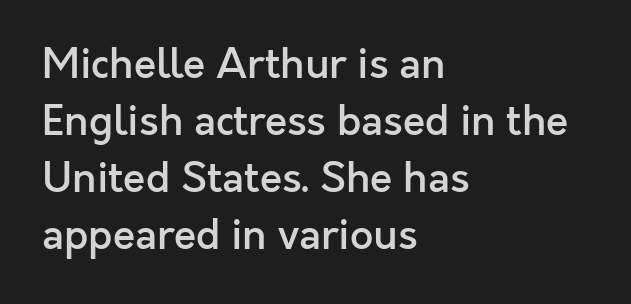
Students, note that the glyphs here touch the page at normal intervals. The rendering uses natural spacing where letterforms have individual widths. Whoever set this chose a conventional vertical rhythm. Compared with a centered layout, this one pins lines to the left instead. Underline: absent.
